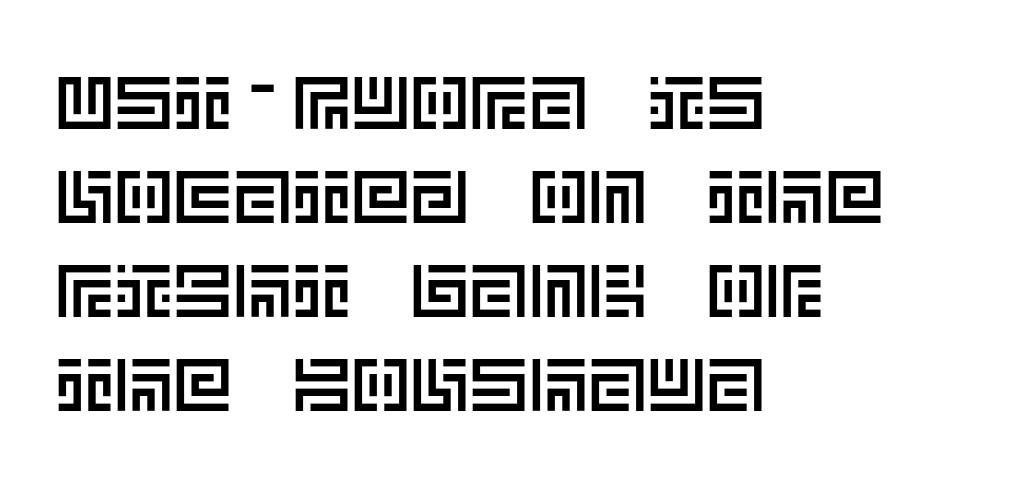
The text block is weighted toward the left margin, trailing off unevenly rightward. If you drew a line through each stem, it would be perfectly vertical. Tracking value appears to be zero — textbook default spacing. The baseline area is clear.
